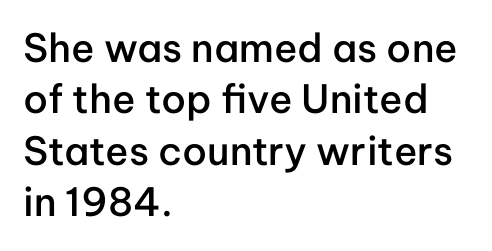
Every stem runs plumb, perpendicular to the baseline. A typesetter would call this proportional, since set widths differ per character. The text block is weighted toward the left margin, trailing off unevenly rightward. The rendering uses a semibold face; strokes are thickened but not to full bold.
